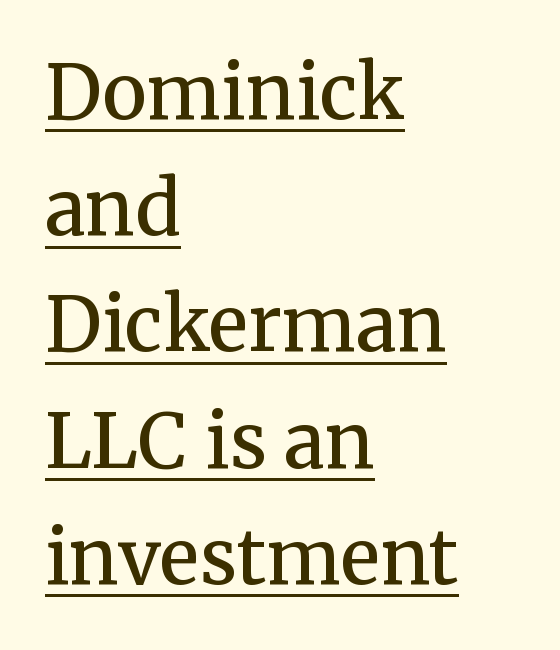
Notice how descenders clear the ascenders below comfortably — that's standard leading. Old-style or modern, the face here clearly has serifs. Leftover space on each line is placed entirely after the last word. In terms of letterspacing, this is plain default setting. Notice the strokes are somewhat thickened but not fully heavy: this is a semibold. The face used here is proportionally spaced, like ordinary book or web type.
